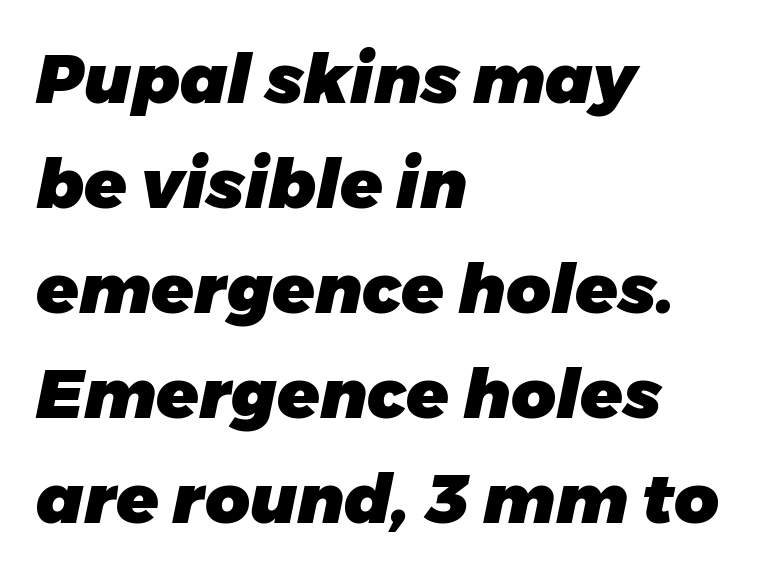
The image shows 69 px heavy type, italic (leaning right); set left-aligned, normal line spacing (1.52x), normal letter spacing, not underlined; low stroke contrast and a medium x-height.
